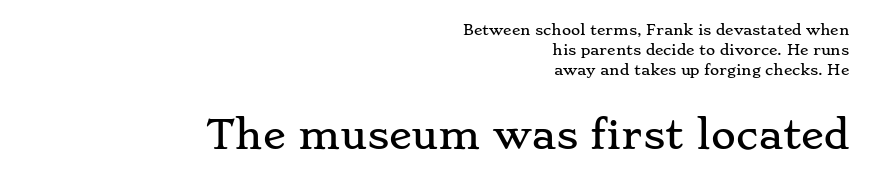
Q: Is the text italic (slanted)? A: No, it is upright.
Q: Is the typeface a serif or a sans-serif typeface? A: Serif.
Q: Is the text underlined? A: No.
Q: How is the paragraph aligned? A: Right-aligned.
Q: Is the spacing between letters normal or unusually wide? A: Normal.
Q: Is the spacing between lines tight, normal or loose? A: Normal.
Q: Which block of text is set in a larger size, the first (top) or the second (bottom)? A: The second (bottom) one.
Q: Width (condensed, normal, or wide)? A: Wide.
Q: Stroke contrast? A: Low.
Q: x-height? A: Small.
Q: Monospaced? A: No.
